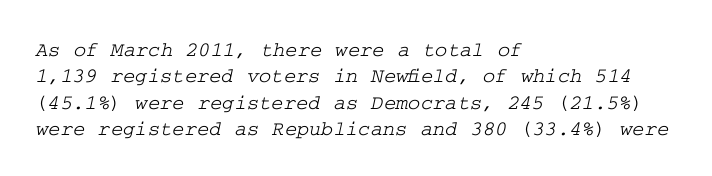
The image shows 21 px text type; set left-aligned, normal line spacing (1.26x), normal letter spacing, not underlined.
